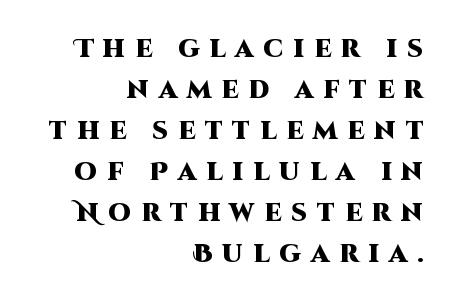
The image shows 25 px bold type, upright; set right-aligned, normal line spacing (1.64x), unusually wide letter spacing (+0.4 em), not underlined.
